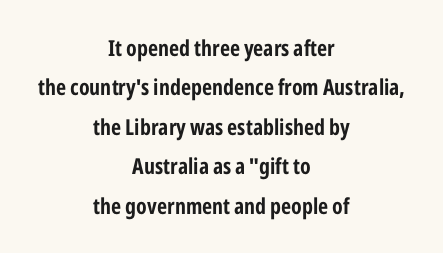
Q: Is the text bold? A: Yes.
Q: Is the text italic (slanted)? A: No, it is upright.
Q: Is the text underlined? A: No.
Q: How is the paragraph aligned? A: Centered.
Q: Is the spacing between letters normal or unusually wide? A: Normal.
